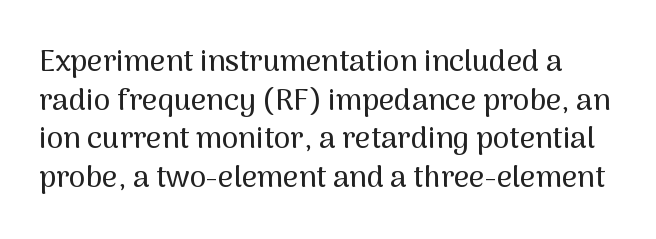
Q: Is the text italic (slanted)? A: No, it is upright.
Q: Is the typeface a serif or a sans-serif typeface? A: Sans-serif.
Q: Is the text underlined? A: No.
Q: Is the spacing between letters normal or unusually wide? A: Normal.
Q: Is the spacing between lines tight, normal or loose? A: Normal.
Q: Width (condensed, normal, or wide)? A: Normal.
Q: Stroke contrast? A: Medium.
Q: x-height? A: Medium.
Q: Monospaced? A: No.
